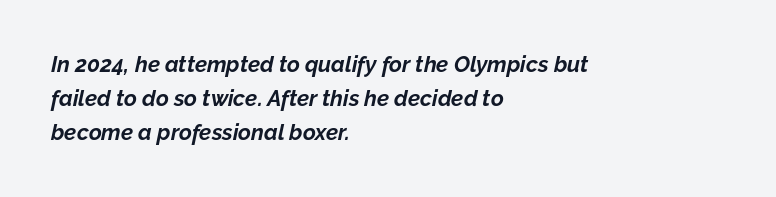
The image shows 22 px bold type, italic (leaning right); set left-aligned, normal line spacing (1.54x), normal letter spacing, not underlined.
